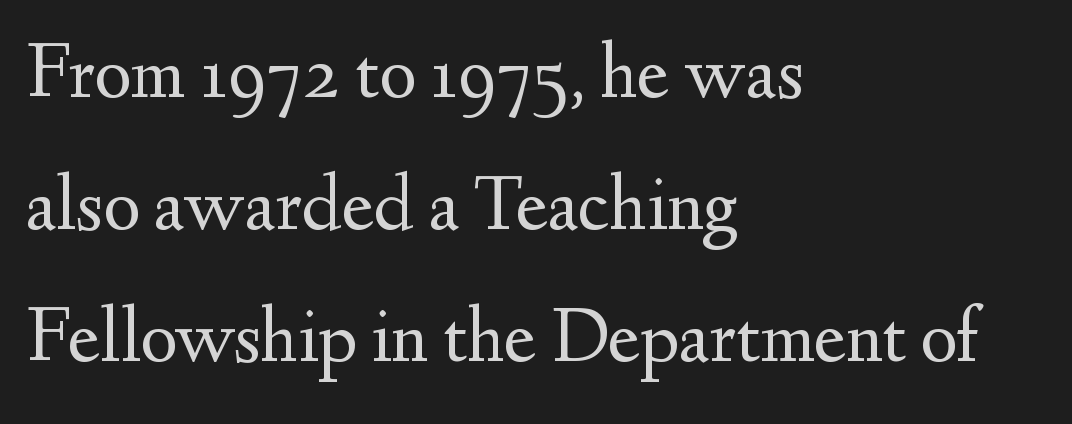
Q: Is the text bold? A: No.
Q: Is the text italic (slanted)? A: No, it is upright.
Q: Is the typeface a serif or a sans-serif typeface? A: Serif.
Q: Is the text underlined? A: No.
Q: How is the paragraph aligned? A: Left-aligned.
Q: Is the spacing between letters normal or unusually wide? A: Normal.
Q: Is the spacing between lines tight, normal or loose? A: Normal.
Q: Width (condensed, normal, or wide)? A: Normal.
Q: Stroke contrast? A: Medium.
Q: x-height? A: Small.
Q: Monospaced? A: No.
